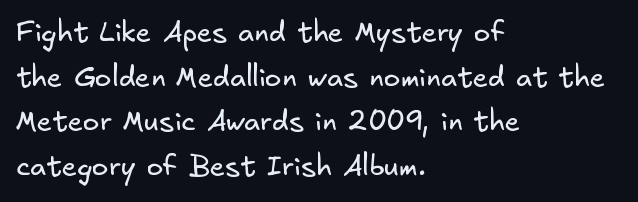
Reading down the block, your eye returns to a fixed left position each line. This reads as an unemphasized weight, regular at the heaviest. Line spacing here is normal. Here the glyphs are tracked normally, forming tight word shapes. Examine the stroke ends and you'll find no serifs.
